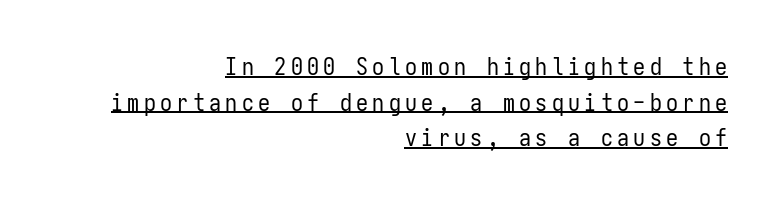
Tall strokes in this sample are plumb rather than angled. The vertical gap from one line to the next is medium. Layout note: lines flush right. A light-to-regular cut is what we see here. Like a heading marked for emphasis, these lines bear an underscore.
